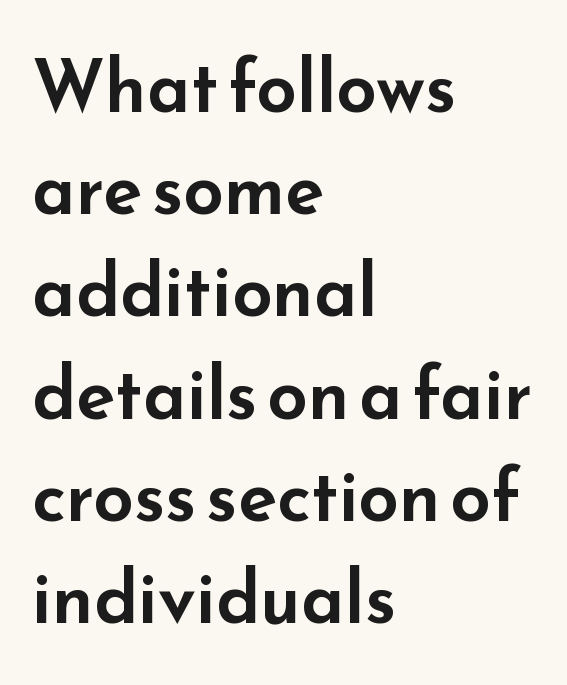
Q: Is the text italic (slanted)? A: No, it is upright.
Q: Is the typeface a serif or a sans-serif typeface? A: Sans-serif.
Q: Is the text underlined? A: No.
Q: How is the paragraph aligned? A: Left-aligned.
Q: Is the spacing between letters normal or unusually wide? A: Normal.
Q: Is the spacing between lines tight, normal or loose? A: Normal.
Q: Width (condensed, normal, or wide)? A: Wide.
Q: Stroke contrast? A: Low.
Q: x-height? A: Small.
Q: Monospaced? A: No.
